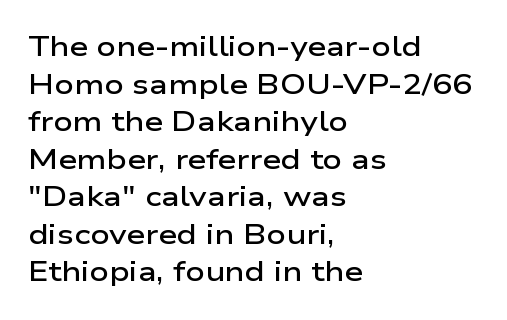
Q: Is the text bold? A: Semi-bold.
Q: Is the text italic (slanted)? A: No, it is upright.
Q: Is the text underlined? A: No.
Q: How is the paragraph aligned? A: Left-aligned.
Q: Is the spacing between letters normal or unusually wide? A: Normal.
Q: Is the spacing between lines tight, normal or loose? A: Normal.
